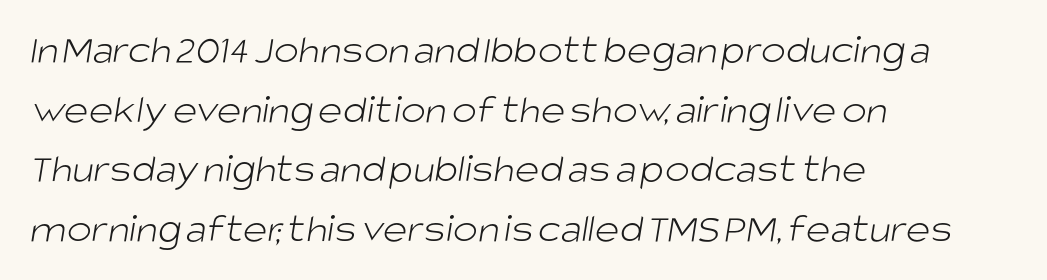
The image shows 42 px light sans-serif type; set left-aligned, normal line spacing (1.42x), normal letter spacing, not underlined; low stroke contrast and a large x-height.
